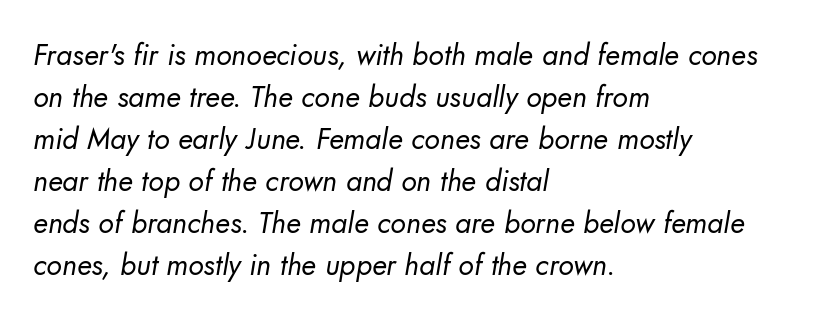
Heft: none added — not bold. The string is rendered with underlining switched off. Here the designer chose a conventional face with non-uniform glyph widths. This rendering employs a face without finishing strokes, i.e., a sans-serif. Leftover space on each line is placed entirely after the last word. Evenly set lines give the paragraph a standard silhouette.
